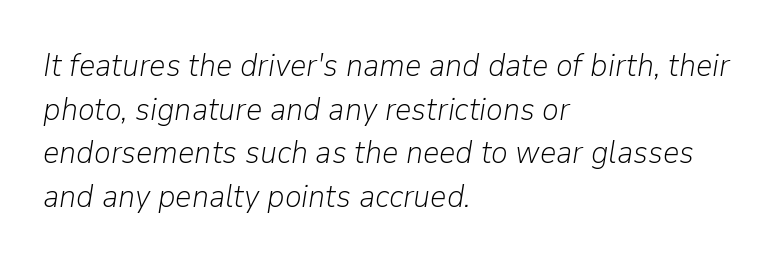
The image shows 32 px light type, italic (leaning right); set left-aligned, normal line spacing (1.36x), normal letter spacing, not underlined; low stroke contrast and a medium x-height.
